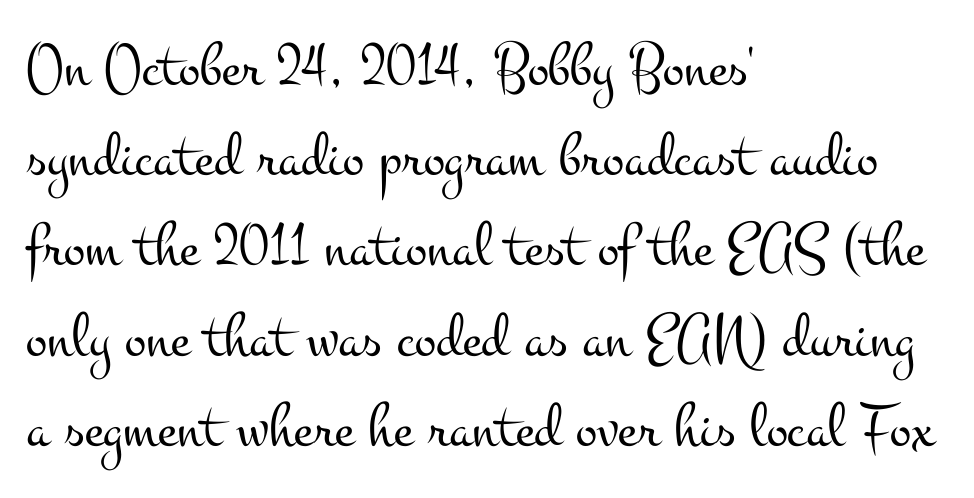
The image shows 64 px light, wide type; set left-aligned, normal line spacing (1.41x), normal letter spacing, not underlined; medium stroke contrast and a small x-height.
